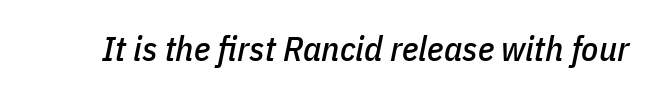
An italicized treatment has been applied to the whole sample. The words here are not underlined. Note the varied advance widths — an 'i' is clearly narrower than an 'm'. Each word holds together tightly as a unit, with standard inter-letter gaps.
